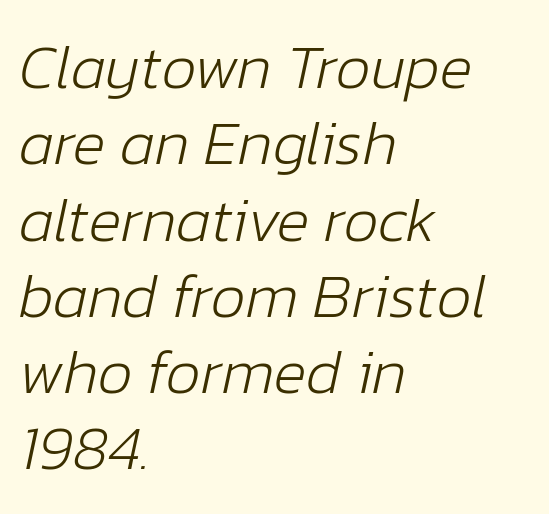
Q: Is the text bold? A: No.
Q: Is the text italic (slanted)? A: Yes, it leans right by about 12 degrees.
Q: Is the text underlined? A: No.
Q: How is the paragraph aligned? A: Left-aligned.
Q: Is the spacing between letters normal or unusually wide? A: Normal.
Q: Width (condensed, normal, or wide)? A: Normal.
Q: Stroke contrast? A: Low.
Q: x-height? A: Medium.
Q: Monospaced? A: No.
